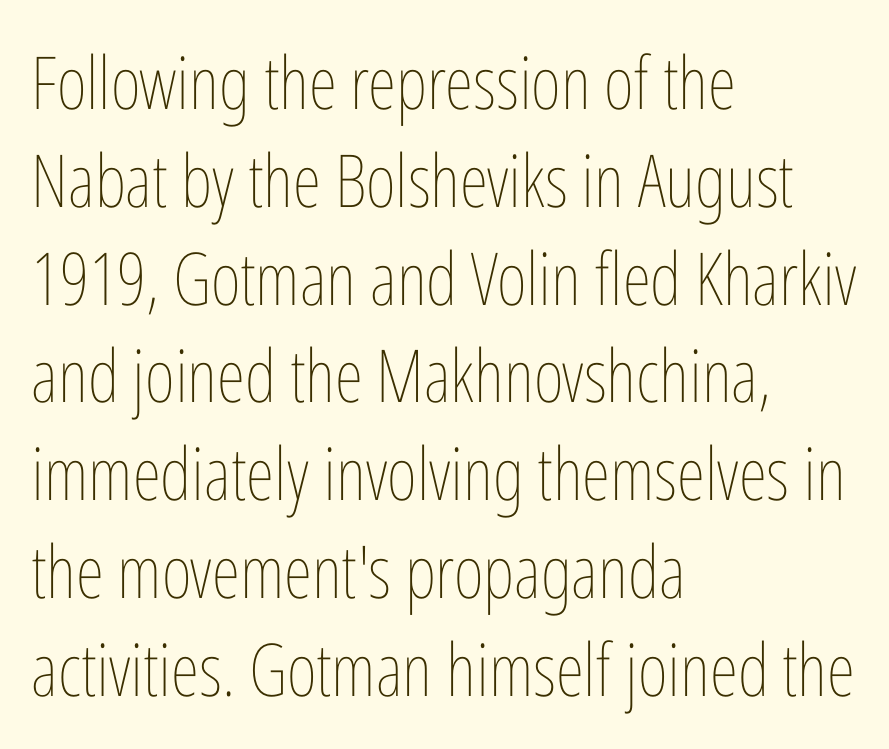
Think of a printed novel: that variable character pitch is what you see here. The typography opts for an upright posture over an oblique one. Does the leading feel generous? No, just average. The compositor pushed each line to the left boundary. Think standard paragraph weight, or any step lighter than that.
